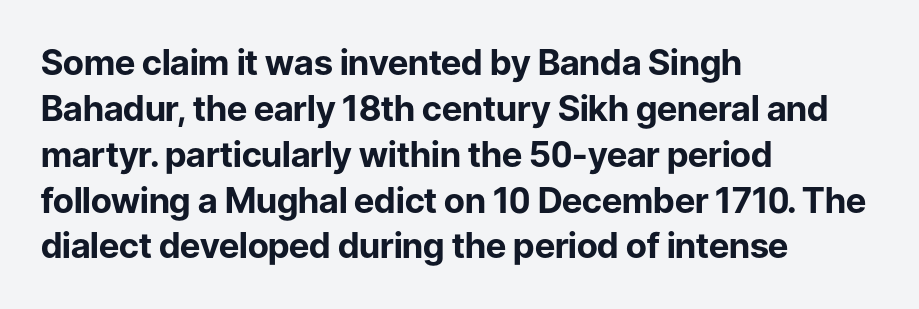
{"serif": "no", "italic": "no", "bold": "yes", "weight": "bold", "width": "normal", "stroke_contrast": "low", "x_height": "medium", "monospaced": "no", "underline": "no", "align": "left", "line_spacing": "normal", "line_spacing_ratio": 1.31, "letter_spacing": "normal", "letter_spacing_em": 0.0, "glyph_px": 35}
